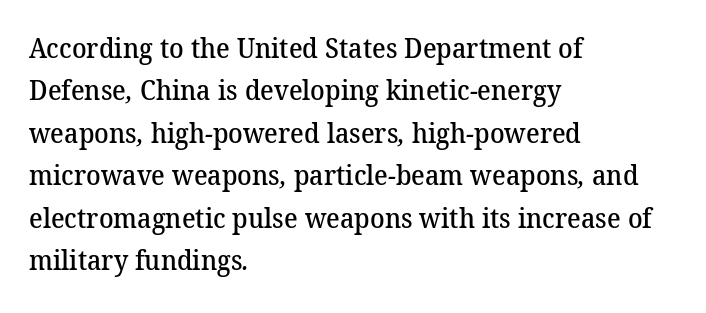
The image shows 27 px text type; set left-aligned, normal line spacing (1.57x), normal letter spacing, not underlined.
